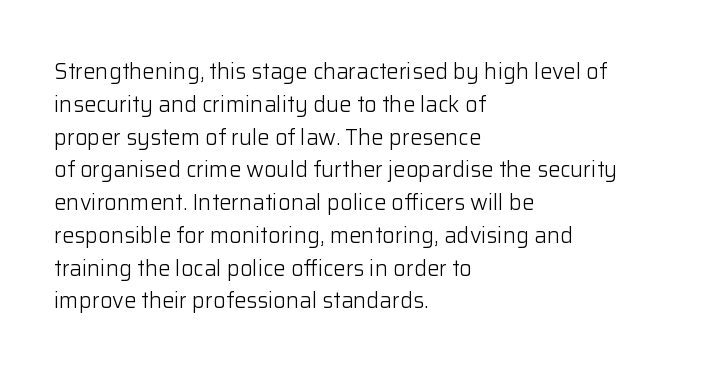
{"italic": "no", "bold": "no", "underline": "no", "align": "left", "line_spacing": "normal", "line_spacing_ratio": 1.49, "letter_spacing": "normal", "letter_spacing_em": 0.0, "glyph_px": 22}
